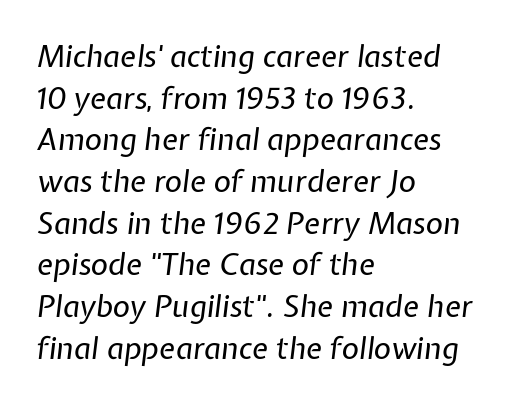
Proportional: the letters do not fall into vertical columns. The face looks like a standard text weight, possibly lighter. Glance below the letters and you will spot only blank space. In CSS terms this would be text-align: left. Compared with ordinary roman type, these characters are visibly tilted. There is no visible air inserted between adjacent glyphs.
